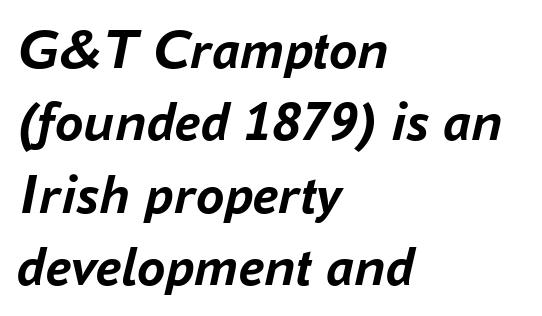
The image shows 57 px semibold type, italic (leaning right); set left-aligned, normal line spacing (1.27x), normal letter spacing, not underlined; low stroke contrast and a medium x-height.
